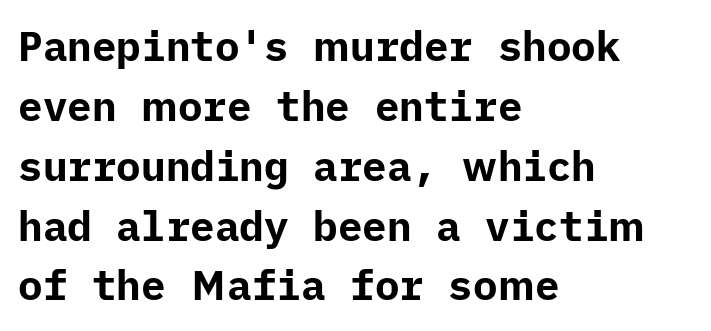
Horizontally, the lines are justified to the leading edge only. The space between consecutive lines is moderate. Observe the absence of serifs on each vertical stroke in this sample. Heavy, bold letterforms. Posture: vertical.
